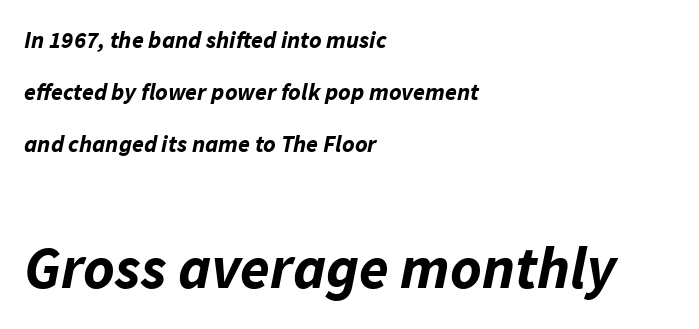
This sample uses an oblique cut, with every glyph tilted off the vertical. Rows of type keep a wide berth in the vertical direction. The lines are quadded left. Character widths vary here, with narrow letters taking less room than wide ones. Pretty heavy lettering here — definitely bold. A typesetter would call this zero additional tracking.
